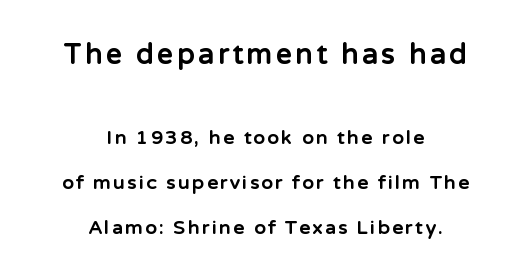
The image shows 28 px bold sans-serif type, upright; set centered, loose line spacing (2.38x), not underlined; the first (top) block is 1.47x larger; low stroke contrast and a medium x-height.
